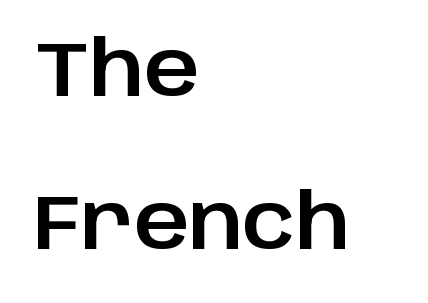
Honestly, there is no underline to notice here at all. These lines stack with their left ends in a neat column. The passage shown is typed in a proportional face where columns would drift. Is this a sans? Yes — the strokes have no serifs. Vertical strokes here are truly vertical.
